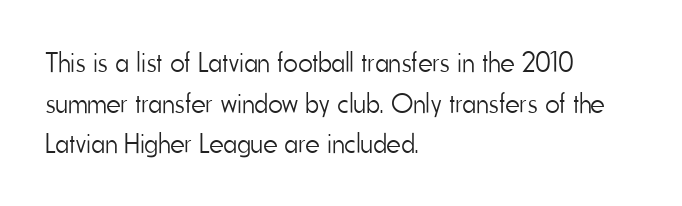
Q: Is the text bold? A: No.
Q: Is the text italic (slanted)? A: No, it is upright.
Q: Is the typeface a serif or a sans-serif typeface? A: Sans-serif.
Q: Is the text underlined? A: No.
Q: How is the paragraph aligned? A: Left-aligned.
Q: Is the spacing between letters normal or unusually wide? A: Normal.
Q: Is the spacing between lines tight, normal or loose? A: Normal.
Q: Width (condensed, normal, or wide)? A: Condensed.
Q: Stroke contrast? A: Low.
Q: x-height? A: Small.
Q: Monospaced? A: No.
